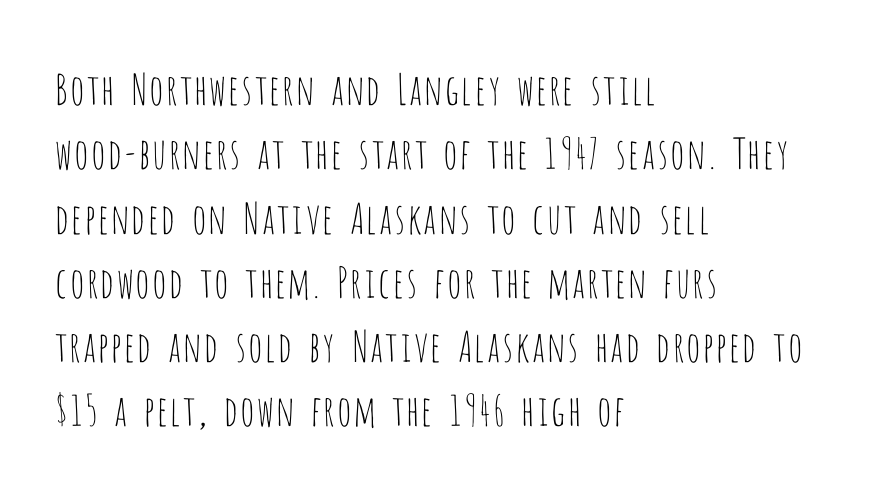
The image shows 42 px thin, condensed sans-serif type, upright; set left-aligned, normal line spacing (1.53x), normal letter spacing, not underlined; low stroke contrast and a large x-height.
